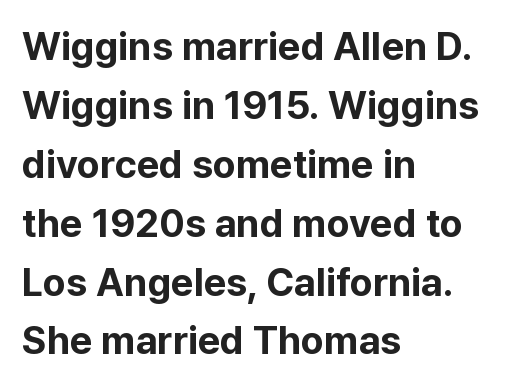
Vertical strokes here are truly vertical. Words float on clear page, feet unadorned. A typesetter would call this proportional, since set widths differ per character. Successive baselines arrive at the customary interval.
